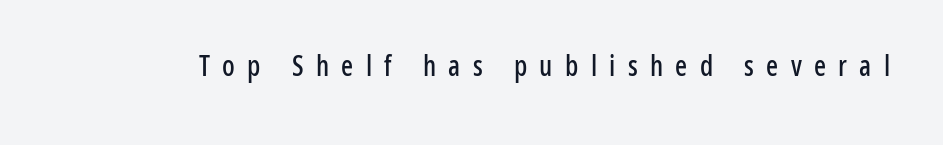
The image shows 28 px condensed sans-serif type, upright; set unusually wide letter spacing (+0.44 em), not underlined; low stroke contrast and a medium x-height.
